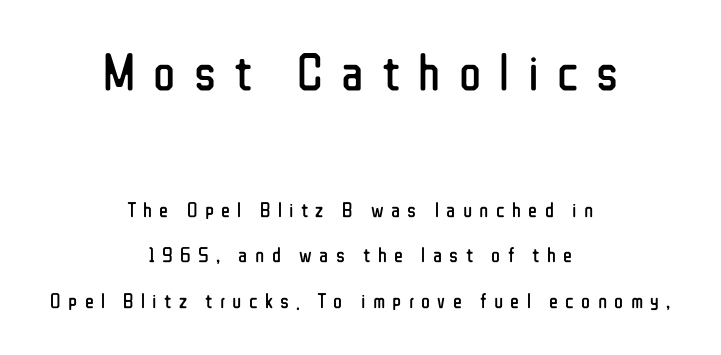
Q: Is the text bold? A: No.
Q: Is the text italic (slanted)? A: No, it is upright.
Q: Is the typeface a serif or a sans-serif typeface? A: Sans-serif.
Q: Is the text underlined? A: No.
Q: How is the paragraph aligned? A: Centered.
Q: Is the spacing between letters normal or unusually wide? A: Unusually wide.
Q: Is the spacing between lines tight, normal or loose? A: Loose.
Q: Which block of text is set in a larger size, the first (top) or the second (bottom)? A: The first (top) one.
Q: Width (condensed, normal, or wide)? A: Condensed.
Q: Stroke contrast? A: Low.
Q: x-height? A: Medium.
Q: Monospaced? A: No.
